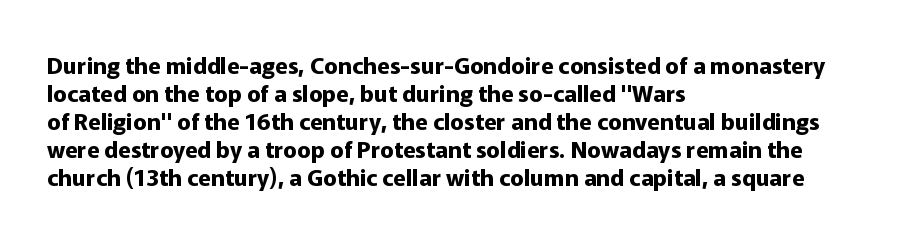
Q: Is the text bold? A: Yes.
Q: Is the text italic (slanted)? A: No, it is upright.
Q: Is the text underlined? A: No.
Q: How is the paragraph aligned? A: Left-aligned.
Q: Is the spacing between letters normal or unusually wide? A: Normal.
